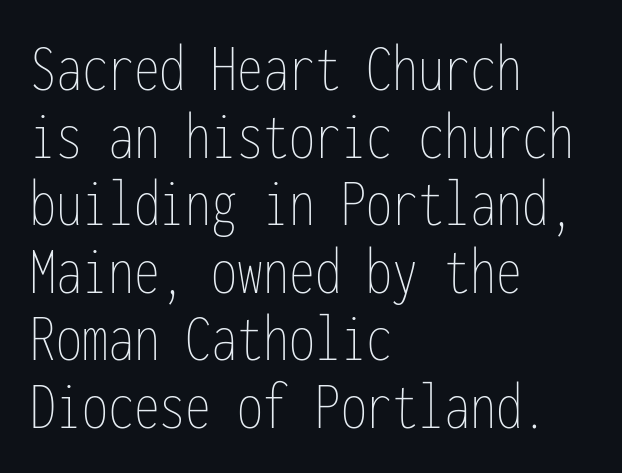
Q: Is the text bold? A: No.
Q: Is the text italic (slanted)? A: No, it is upright.
Q: Is the text underlined? A: No.
Q: How is the paragraph aligned? A: Left-aligned.
Q: Is the spacing between letters normal or unusually wide? A: Normal.
Q: Is the spacing between lines tight, normal or loose? A: Tight.
Q: Width (condensed, normal, or wide)? A: Condensed.
Q: Stroke contrast? A: Low.
Q: x-height? A: Medium.
Q: Monospaced? A: Yes.
